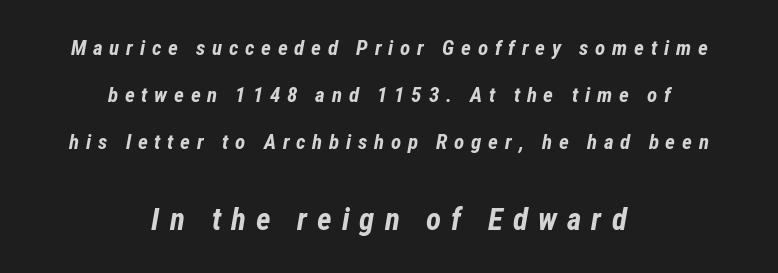
{"italic": "yes", "lean": "right", "slant_degrees": 12, "bold": "yes", "weight": "bold", "width": "condensed", "stroke_contrast": "low", "x_height": "medium", "monospaced": "no", "underline": "no", "align": "center", "line_spacing": "loose", "line_spacing_ratio": 2.24, "letter_spacing": "wide", "letter_spacing_em": 0.32, "larger_block": "second", "size_ratio": 1.48, "glyph_px": 31}
